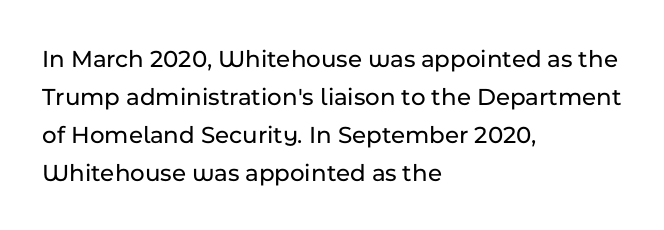
Q: Is the text italic (slanted)? A: No, it is upright.
Q: Is the text underlined? A: No.
Q: How is the paragraph aligned? A: Left-aligned.
Q: Is the spacing between letters normal or unusually wide? A: Normal.
Q: Is the spacing between lines tight, normal or loose? A: Normal.
